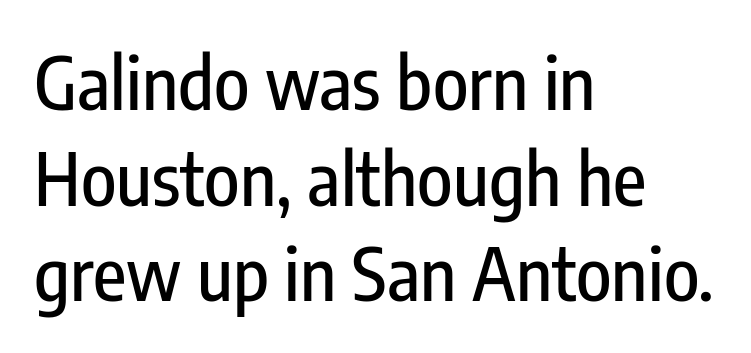
Q: Is the text italic (slanted)? A: No, it is upright.
Q: Is the typeface a serif or a sans-serif typeface? A: Sans-serif.
Q: Is the text underlined? A: No.
Q: How is the paragraph aligned? A: Left-aligned.
Q: Is the spacing between letters normal or unusually wide? A: Normal.
Q: Is the spacing between lines tight, normal or loose? A: Normal.
Q: Width (condensed, normal, or wide)? A: Condensed.
Q: Stroke contrast? A: Low.
Q: x-height? A: Medium.
Q: Monospaced? A: No.
